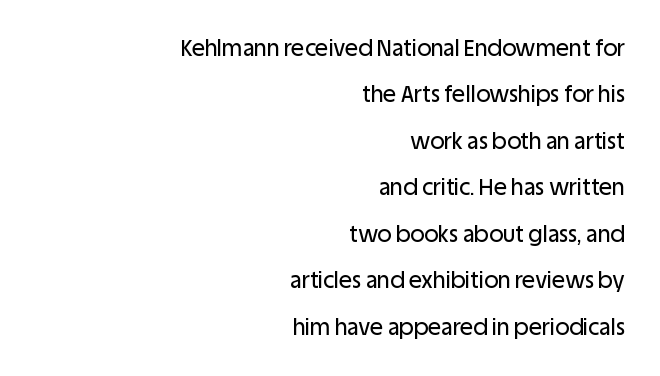
The image shows 22 px text type, upright; set right-aligned, loose line spacing (2.11x), normal letter spacing, not underlined.
